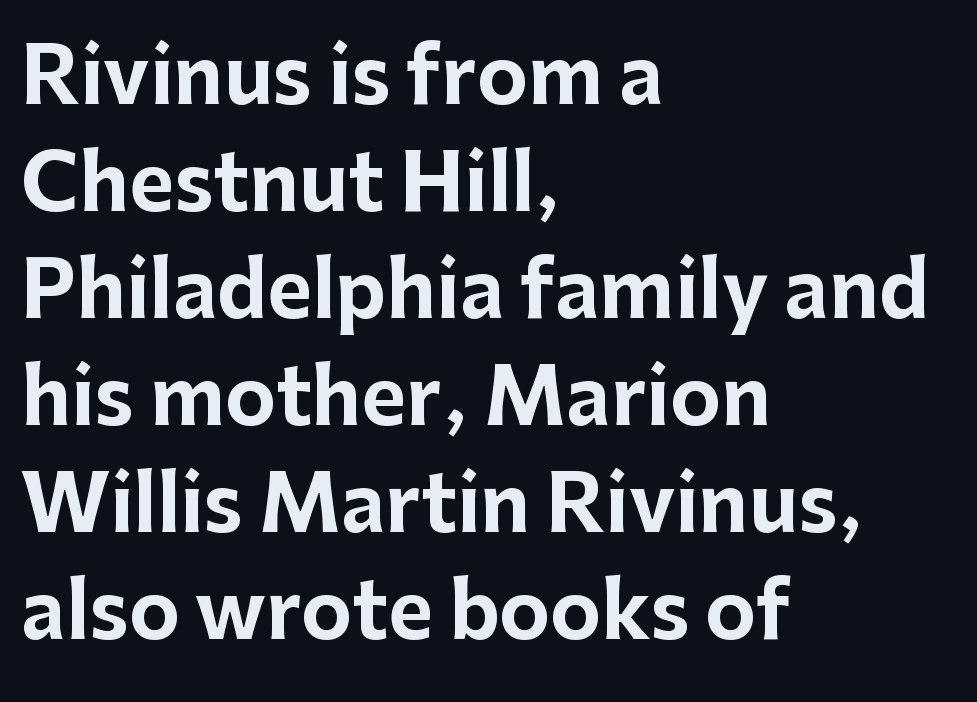
The image shows 77 px bold sans-serif type, upright; set left-aligned, normal line spacing (1.39x), normal letter spacing, not underlined; low stroke contrast and a medium x-height.
